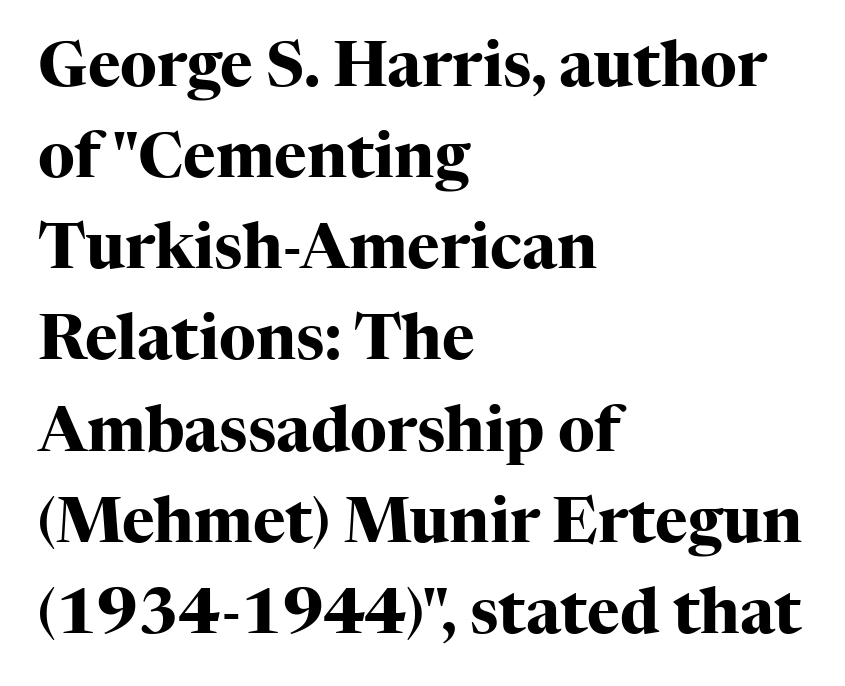
{"serif": "yes", "italic": "no", "bold": "yes", "weight": "heavy", "width": "normal", "stroke_contrast": "high", "x_height": "medium", "monospaced": "no", "underline": "no", "align": "left", "line_spacing": "normal", "line_spacing_ratio": 1.47, "letter_spacing": "normal", "letter_spacing_em": 0.0, "glyph_px": 62}
